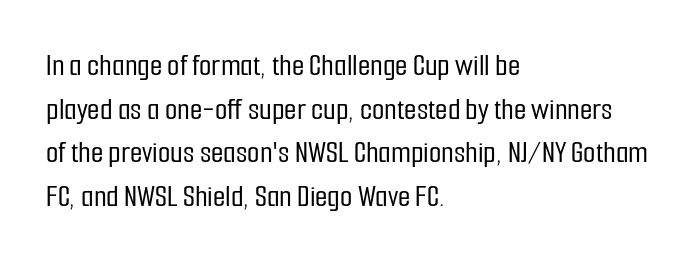
{"serif": "no", "italic": "no", "width": "condensed", "stroke_contrast": "low", "x_height": "medium", "monospaced": "no", "underline": "no", "align": "left", "line_spacing": "normal", "line_spacing_ratio": 1.36, "letter_spacing": "normal", "letter_spacing_em": 0.0, "glyph_px": 32}
